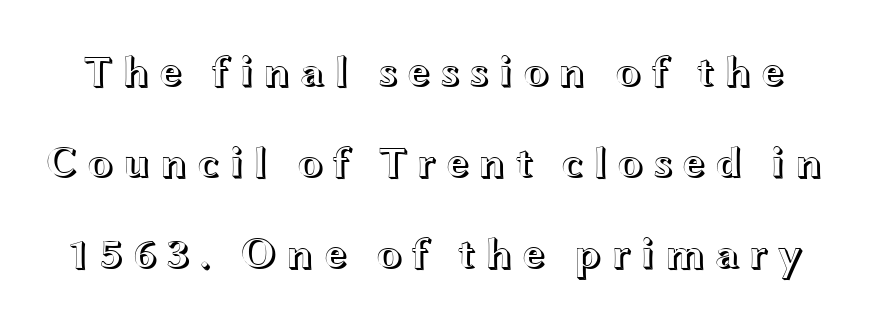
{"italic": "no", "width": "wide", "x_height": "medium", "monospaced": "no", "underline": "no", "line_spacing": "loose", "line_spacing_ratio": 2.07, "glyph_px": 44}
